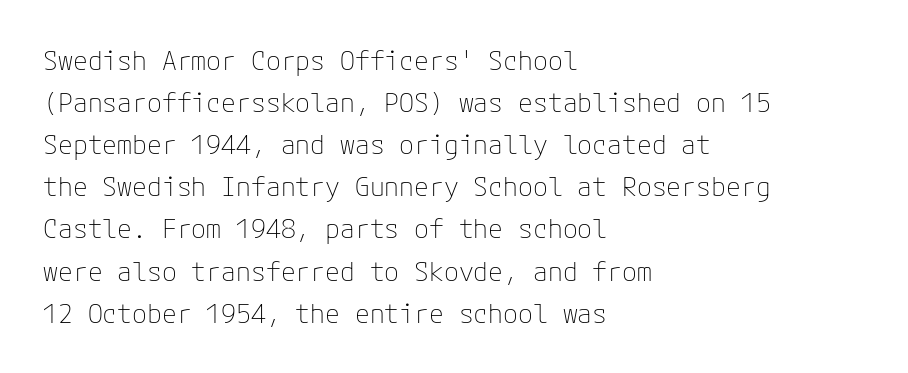
Q: Is the text bold? A: No.
Q: Is the text italic (slanted)? A: No, it is upright.
Q: Is the text underlined? A: No.
Q: How is the paragraph aligned? A: Left-aligned.
Q: Is the spacing between letters normal or unusually wide? A: Normal.
Q: Is the spacing between lines tight, normal or loose? A: Normal.
